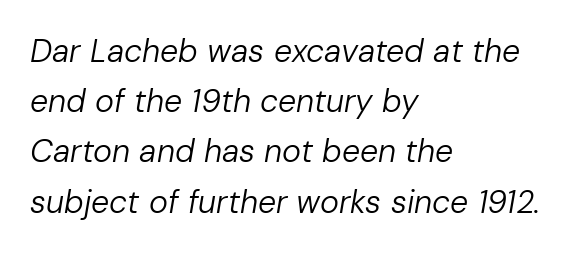
The image shows 32 px regular-weight type, italic (leaning right); set left-aligned, normal line spacing (1.57x), normal letter spacing, not underlined; low stroke contrast and a medium x-height.
